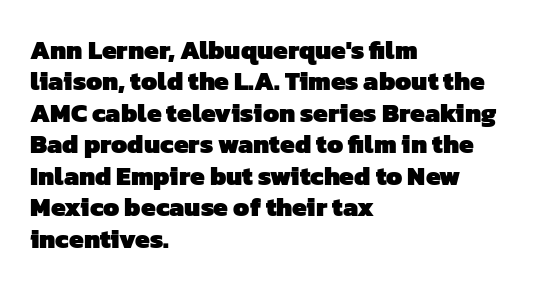
The image shows 26 px bold type; set left-aligned, line spacing 1.21x, normal letter spacing, not underlined.
